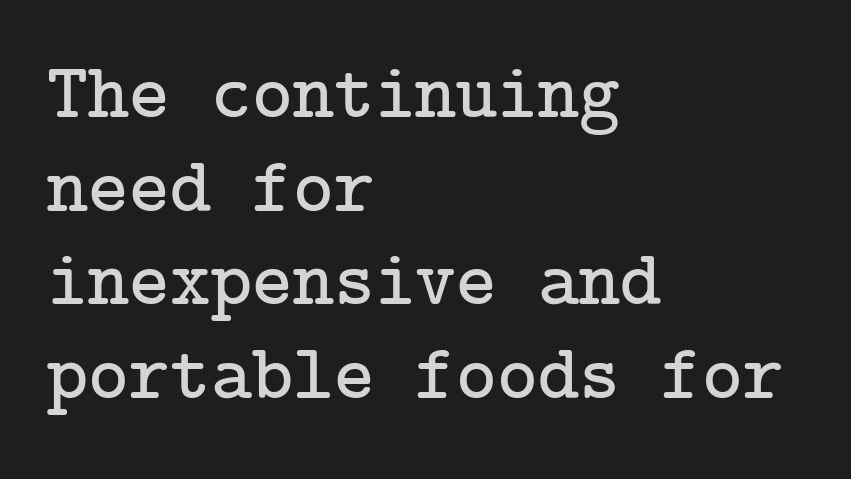
Layout note: lines flush left. Default kerning and tracking; the words read as compact shapes. The zone under the glyphs is completely vacant. Little horizontal feet cap the strokes, marking this as serif type. The typography opts for an upright posture over an oblique one.
